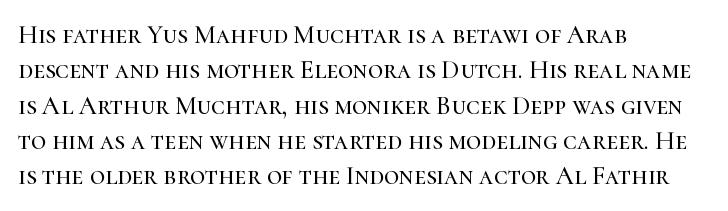
The image shows 26 px text type, upright; set left-aligned, normal line spacing (1.36x), normal letter spacing, not underlined.
